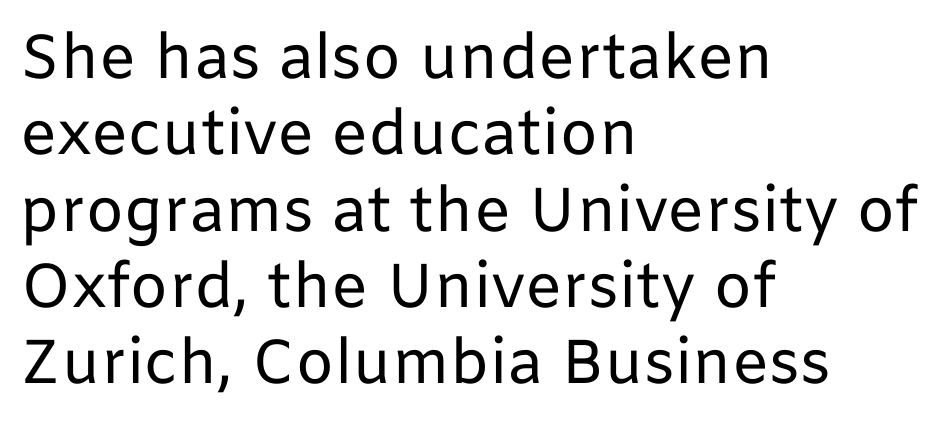
Q: Is the text bold? A: No.
Q: Is the text italic (slanted)? A: No, it is upright.
Q: Is the typeface a serif or a sans-serif typeface? A: Sans-serif.
Q: Is the text underlined? A: No.
Q: How is the paragraph aligned? A: Left-aligned.
Q: Is the spacing between letters normal or unusually wide? A: Normal.
Q: Width (condensed, normal, or wide)? A: Normal.
Q: Stroke contrast? A: Low.
Q: x-height? A: Medium.
Q: Monospaced? A: No.
